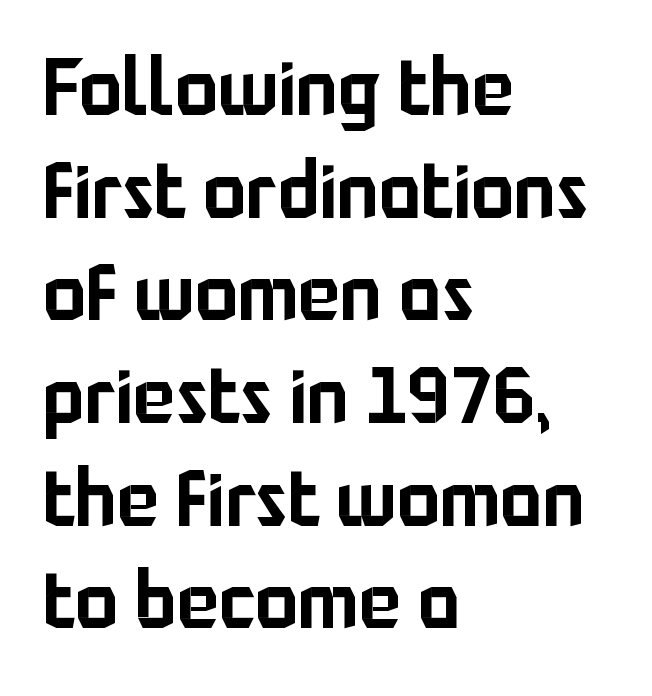
The image shows 79 px sans-serif type, upright; set left-aligned, normal line spacing (1.3x), normal letter spacing, not underlined; low stroke contrast and a medium x-height.
